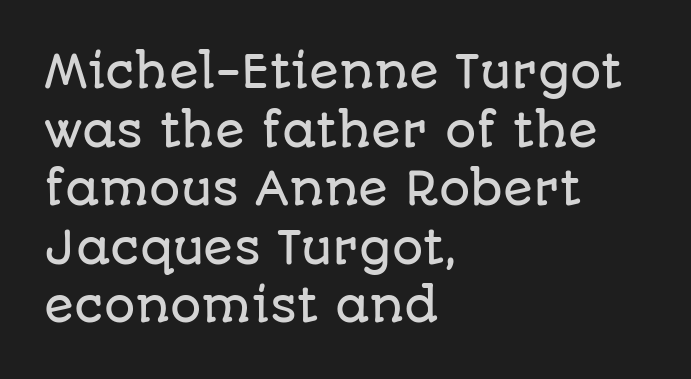
The font's upright variant was chosen for this text. Serifs: no, the terminals of the letterforms are clean. Horizontal alignment here is leftward, the default for most running prose. The type is set solid horizontally, with unmodified tracking. Looks like regular typesetting: each glyph gets only the width it needs. This block has exactly the height ordinary leading produces.
